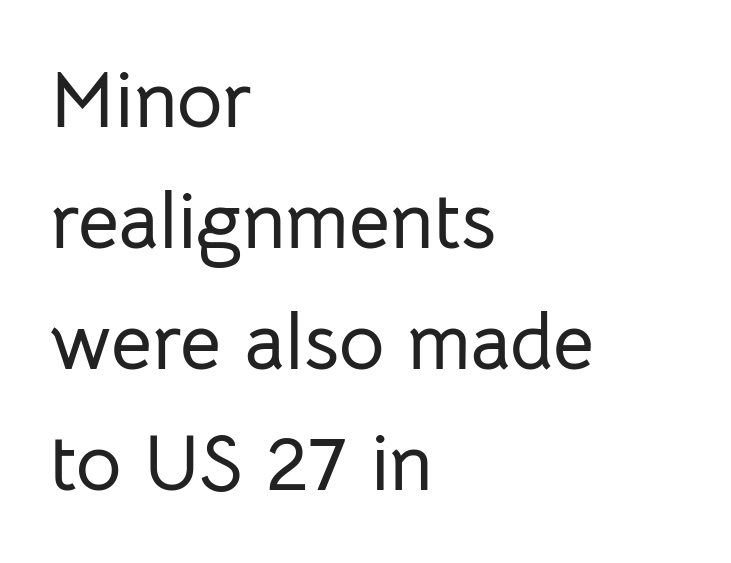
Bare-footed words on every line. In terms of posture, this sample is upright. Visually the block forms a straight wall on the left and a jagged coastline on the right. Leading: standard. Spacing verdict: proportional, widths tailored to each character.
